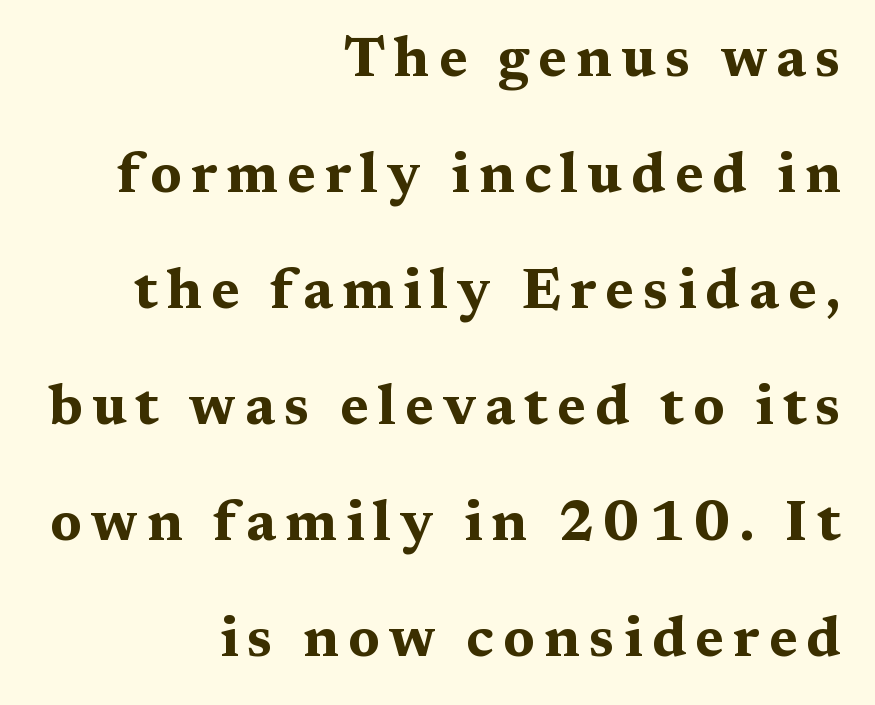
Each row of text sits above clean, open space. These lines stack with their right ends in a neat column. Type style note: has serifs. Honestly, the rows look like they've been pulled way apart. How heavy is the stroke? Heavy — this is a bold.
